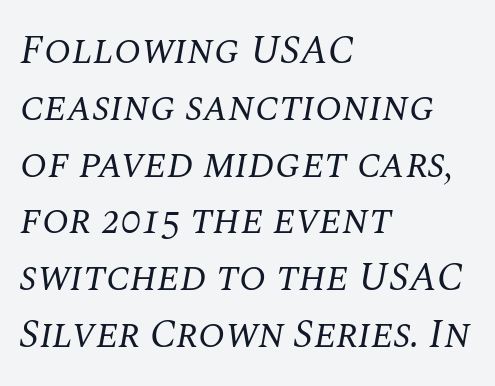
The image shows 40 px regular-weight serif type, italic (leaning right); set left-aligned, normal line spacing (1.42x), normal letter spacing, not underlined; medium stroke contrast and a large x-height.
